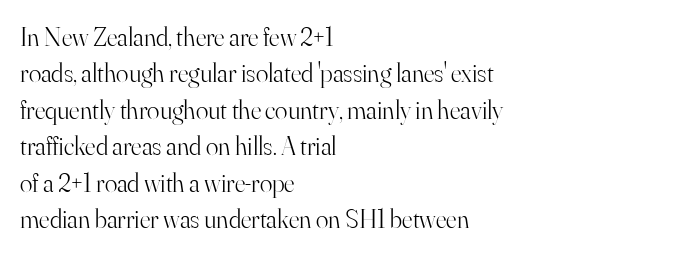
The image shows 26 px text type, upright; set left-aligned, normal line spacing (1.4x), normal letter spacing, not underlined.
